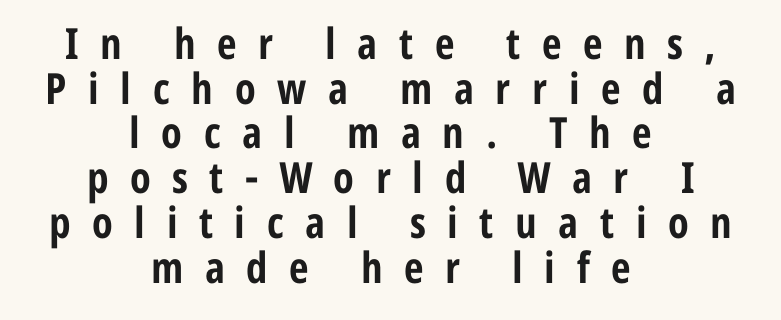
Q: Is the text bold? A: Yes.
Q: Is the text italic (slanted)? A: No, it is upright.
Q: Is the typeface a serif or a sans-serif typeface? A: Sans-serif.
Q: Is the text underlined? A: No.
Q: How is the paragraph aligned? A: Centered.
Q: Is the spacing between letters normal or unusually wide? A: Unusually wide.
Q: Is the spacing between lines tight, normal or loose? A: Tight.
Q: Width (condensed, normal, or wide)? A: Condensed.
Q: Stroke contrast? A: Low.
Q: x-height? A: Medium.
Q: Monospaced? A: No.
